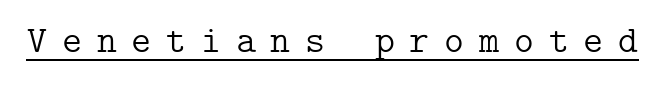
Q: Is the text bold? A: No.
Q: Is the text italic (slanted)? A: No, it is upright.
Q: Is the typeface a serif or a sans-serif typeface? A: Serif.
Q: Is the text underlined? A: Yes.
Q: Is the spacing between letters normal or unusually wide? A: Unusually wide.
Q: Width (condensed, normal, or wide)? A: Normal.
Q: Stroke contrast? A: Low.
Q: x-height? A: Medium.
